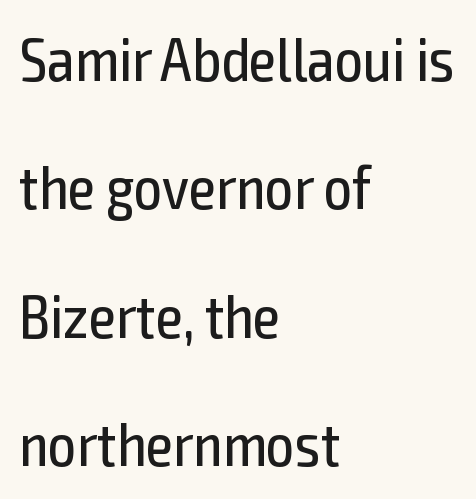
Italic: no, the glyphs are upright roman. This block would shrink considerably if given ordinary leading; it's expanded now. Compared with a centered layout, this one pins lines to the left instead. Check under the words: just untouched page. Proportional: the letters do not fall into vertical columns. Is the type heavy? It reads as light-to-regular instead.
